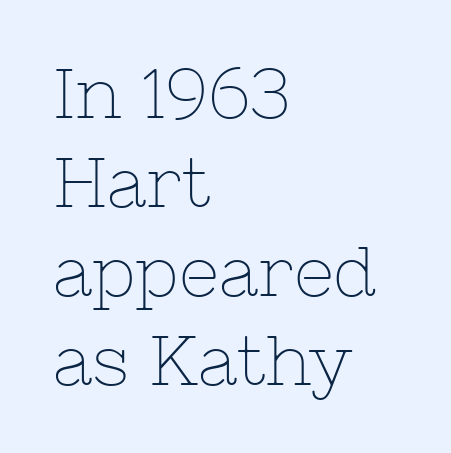
The image shows 70 px thin serif type, upright; set left-aligned, normal line spacing (1.27x), normal letter spacing, not underlined; low stroke contrast and a medium x-height.
